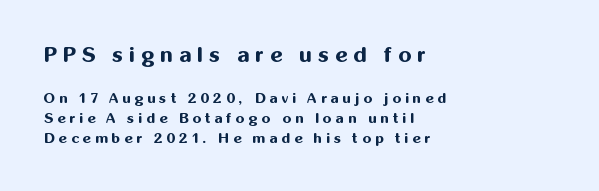
Q: Is the text bold? A: Yes.
Q: Is the text italic (slanted)? A: No, it is upright.
Q: Is the text underlined? A: No.
Q: How is the paragraph aligned? A: Left-aligned.
Q: Is the spacing between letters normal or unusually wide? A: Unusually wide.
Q: Is the spacing between lines tight, normal or loose? A: Normal.
Q: Which block of text is set in a larger size, the first (top) or the second (bottom)? A: The first (top) one.
